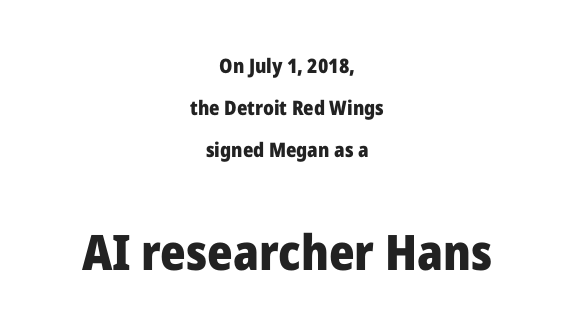
Q: Is the text bold? A: Yes.
Q: Is the text italic (slanted)? A: No, it is upright.
Q: Is the typeface a serif or a sans-serif typeface? A: Sans-serif.
Q: Is the text underlined? A: No.
Q: How is the paragraph aligned? A: Centered.
Q: Is the spacing between letters normal or unusually wide? A: Normal.
Q: Is the spacing between lines tight, normal or loose? A: Loose.
Q: Which block of text is set in a larger size, the first (top) or the second (bottom)? A: The second (bottom) one.
Q: Width (condensed, normal, or wide)? A: Normal.
Q: Stroke contrast? A: Low.
Q: x-height? A: Medium.
Q: Monospaced? A: No.
